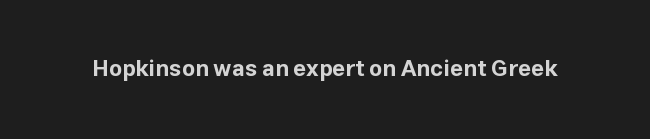
Q: Is the text bold? A: Yes.
Q: Is the text italic (slanted)? A: No, it is upright.
Q: Is the text underlined? A: No.
Q: Is the spacing between letters normal or unusually wide? A: Normal.
